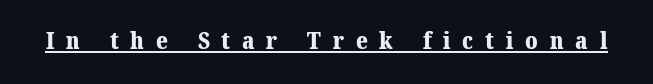
The image shows 24 px bold type; set unusually wide letter spacing (+0.49 em), underlined.
